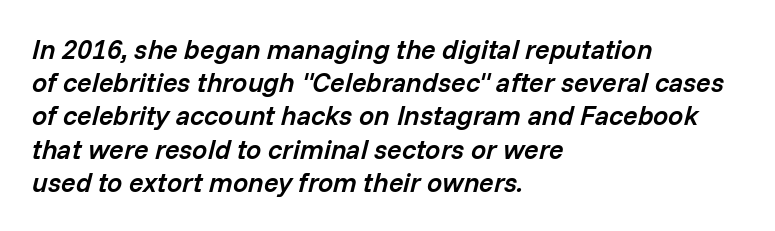
{"italic": "yes", "lean": "right", "slant_degrees": 14, "bold": "semi", "underline": "no", "align": "left", "line_spacing_ratio": 1.23, "letter_spacing": "normal", "letter_spacing_em": 0.0, "glyph_px": 27}
